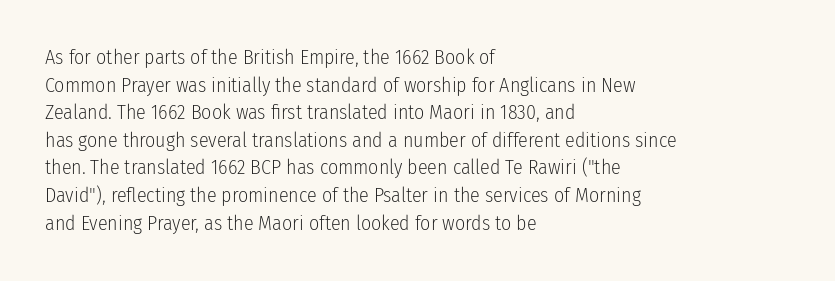
Q: Is the text bold? A: No.
Q: Is the text italic (slanted)? A: No, it is upright.
Q: Is the text underlined? A: No.
Q: How is the paragraph aligned? A: Left-aligned.
Q: Is the spacing between letters normal or unusually wide? A: Normal.
Q: Is the spacing between lines tight, normal or loose? A: Normal.
